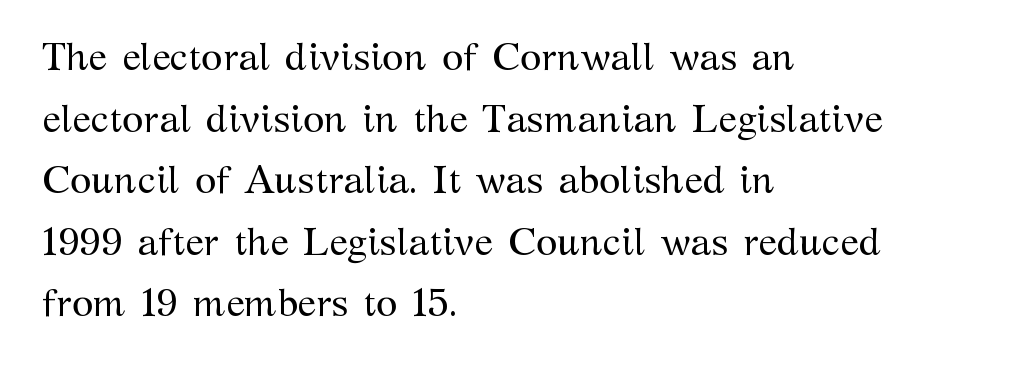
How are the letters spaced? Ordinarily, with no added tracking. Successive baselines arrive at the customary interval. Style check: upright. Each row of text sits above clean, open space. What kind of face is this? One with serifs. Weight: in the light-to-regular range.
